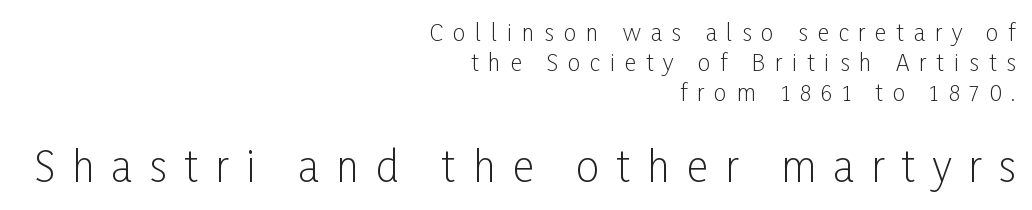
The image shows 41 px light, condensed sans-serif type, upright; set right-aligned, normal line spacing (1.3x), unusually wide letter spacing (+0.42 em), not underlined; the second (bottom) block is 1.78x larger; low stroke contrast and a medium x-height.
